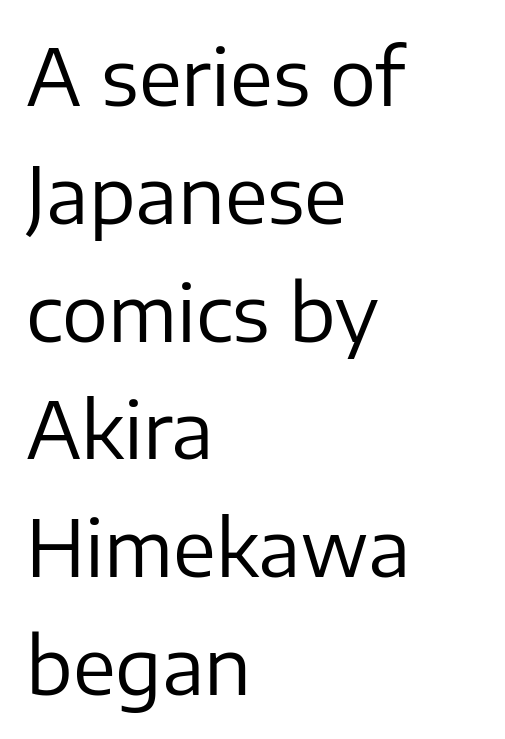
{"serif": "no", "italic": "no", "bold": "no", "weight": "regular", "width": "normal", "stroke_contrast": "low", "x_height": "medium", "monospaced": "no", "underline": "no", "align": "left", "line_spacing": "normal", "line_spacing_ratio": 1.53, "letter_spacing": "normal", "letter_spacing_em": 0.0, "glyph_px": 77}
